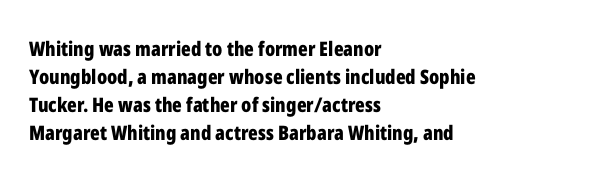
The image shows 20 px bold type, upright; set left-aligned, normal line spacing (1.4x), normal letter spacing, not underlined.
